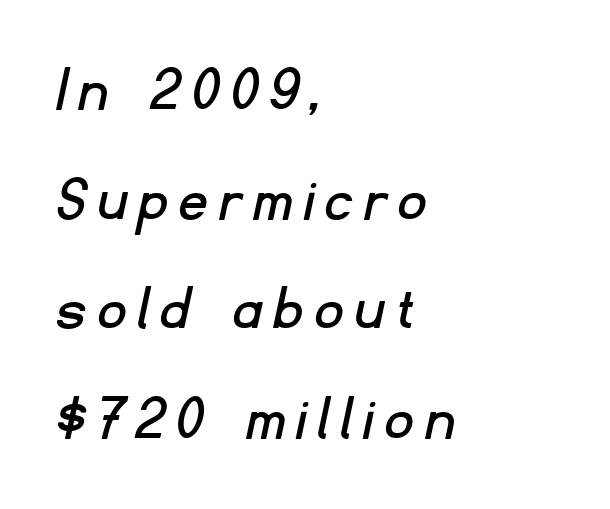
Just letters on the line, the space beneath them empty. Line starts are locked; line ends wander. What stands out about the letter spacing? Its width — letters are far apart. The text was rendered using a sans face with plain stroke endings. Regarding leading, the lines here are spaced in the standard way.
